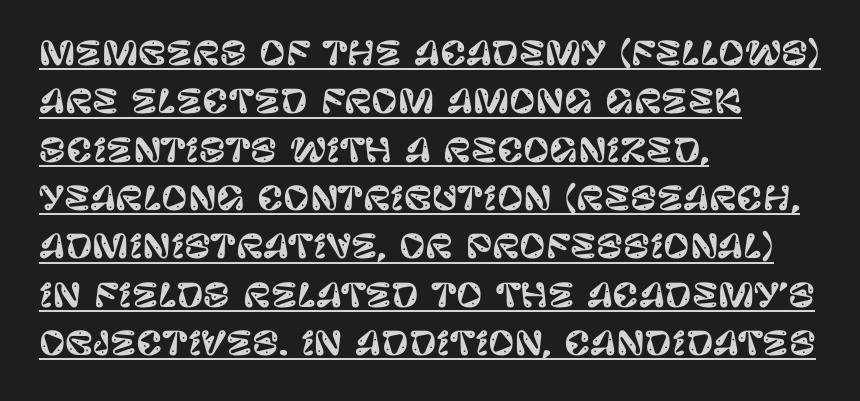
Q: Is the text italic (slanted)? A: Yes.
Q: Is the typeface a serif or a sans-serif typeface? A: Sans-serif.
Q: Is the text underlined? A: Yes.
Q: How is the paragraph aligned? A: Left-aligned.
Q: Is the spacing between letters normal or unusually wide? A: Normal.
Q: Is the spacing between lines tight, normal or loose? A: Normal.
Q: Width (condensed, normal, or wide)? A: Normal.
Q: Stroke contrast? A: Low.
Q: x-height? A: Large.
Q: Monospaced? A: No.
